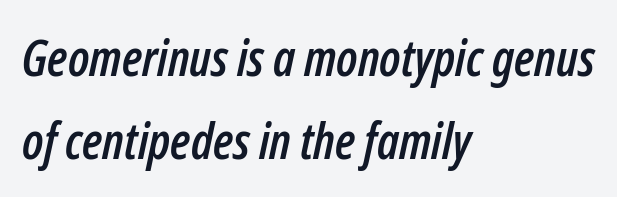
A bare baseline throughout the passage. The specimen reads as italic at a glance. Compared with typical paragraphs, the rows here are spaced about the same. Short and long lines alike share a common starting point at left.
